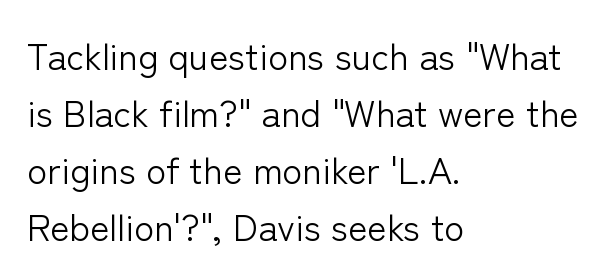
The image shows 37 px light sans-serif type, upright; set left-aligned, normal line spacing (1.54x), normal letter spacing, not underlined; low stroke contrast and a medium x-height.
